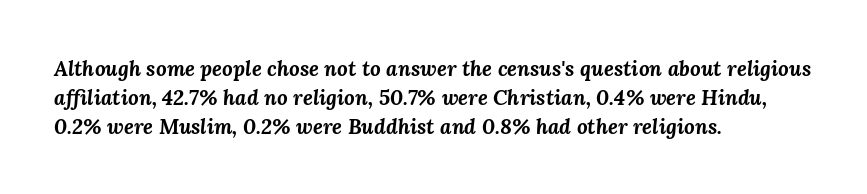
The rendering anchors every line to the left-hand side. The font's italic variant was chosen for this text. The sample has been set heavy, in full bold. Spacing between characters is what you'd get straight out of the box. The zone under the glyphs is completely vacant. A typesetter would call this leading conventional body-copy spacing.
